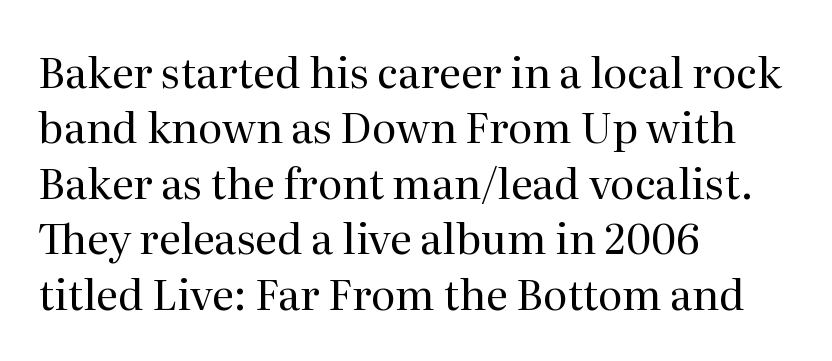
{"serif": "yes", "italic": "no", "bold": "no", "weight": "regular", "width": "normal", "stroke_contrast": "medium", "x_height": "medium", "monospaced": "no", "underline": "no", "align": "left", "line_spacing": "normal", "line_spacing_ratio": 1.32, "letter_spacing": "normal", "letter_spacing_em": 0.0, "glyph_px": 42}
